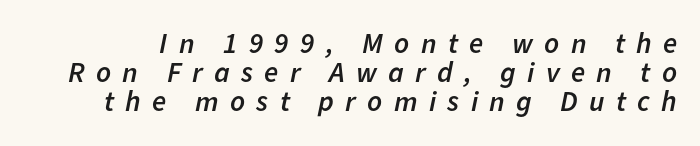
The passage shown is typed in a proportional face where columns would drift. Students, this is semibold: more ink than regular, less than bold. In terms of posture, this sample is oblique. Each row of text sits above clean, open space. Tracking value appears strongly positive — letters spread wide.
